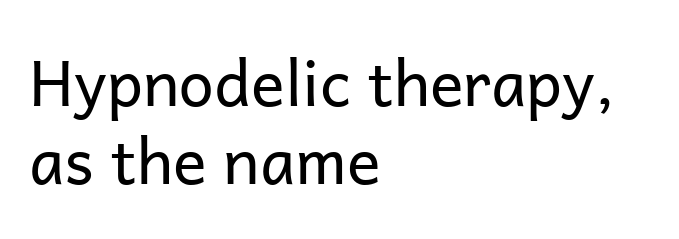
Q: Is the text bold? A: No.
Q: Is the text italic (slanted)? A: No, it is upright.
Q: Is the typeface a serif or a sans-serif typeface? A: Sans-serif.
Q: Is the text underlined? A: No.
Q: How is the paragraph aligned? A: Left-aligned.
Q: Is the spacing between letters normal or unusually wide? A: Normal.
Q: Width (condensed, normal, or wide)? A: Normal.
Q: Stroke contrast? A: Low.
Q: x-height? A: Medium.
Q: Monospaced? A: No.
